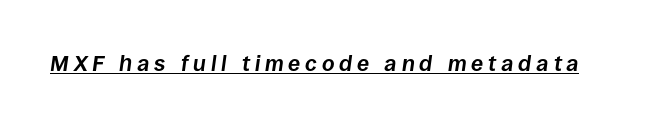
{"italic": "yes", "lean": "right", "slant_degrees": 8, "bold": "yes", "underline": "yes", "letter_spacing": "wide", "letter_spacing_em": 0.22, "glyph_px": 22}
